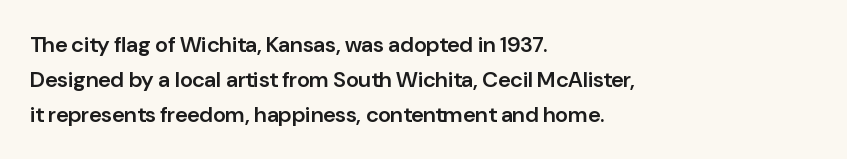
{"italic": "no", "bold": "semi", "underline": "no", "align": "left", "line_spacing": "normal", "line_spacing_ratio": 1.59, "letter_spacing": "normal", "letter_spacing_em": 0.0, "glyph_px": 22}
